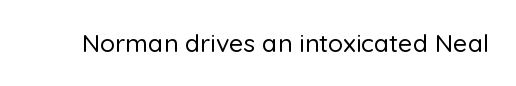
Q: Is the text italic (slanted)? A: No, it is upright.
Q: Is the text underlined? A: No.
Q: Is the spacing between letters normal or unusually wide? A: Normal.
